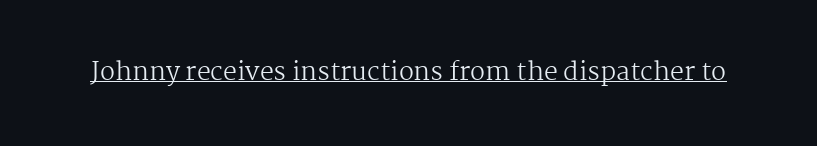
Q: Is the text bold? A: No.
Q: Is the text italic (slanted)? A: No, it is upright.
Q: Is the text underlined? A: Yes.
Q: Is the spacing between letters normal or unusually wide? A: Normal.
